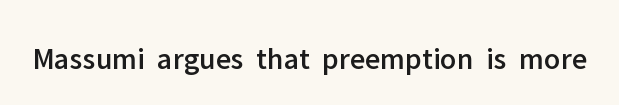
{"serif": "no", "italic": "no", "width": "normal", "stroke_contrast": "low", "x_height": "medium", "monospaced": "no", "underline": "no", "letter_spacing": "normal", "letter_spacing_em": 0.0, "glyph_px": 31}
